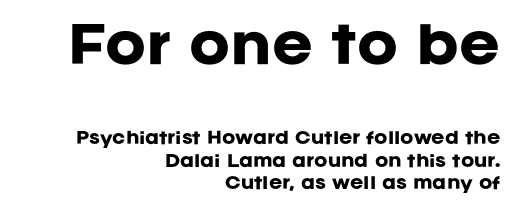
Every stem runs plumb, perpendicular to the baseline. Look at the bottom of the vertical strokes: they stop flat, with no serifs. Summary of vertical rhythm: regular, with standard interline spacing. This is heavy type, rendered in bold. The tracking reads as untouched default to a designer's eye. Each row of text sits above clean, open space.
